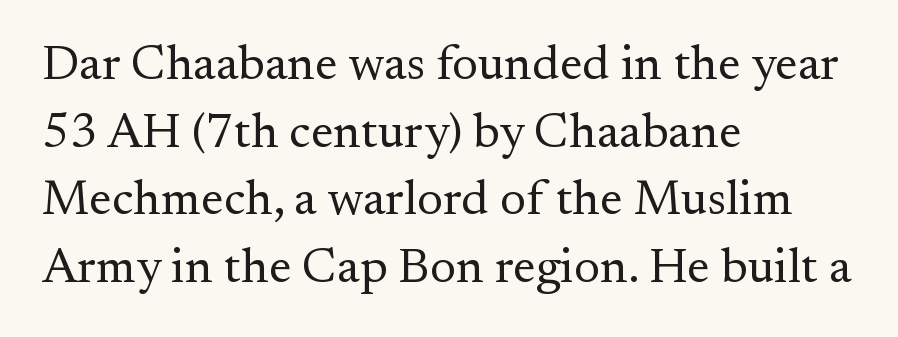
The image shows 49 px regular-weight serif type, upright; set left-aligned, normal line spacing (1.38x), normal letter spacing, not underlined; medium stroke contrast and a small x-height.
